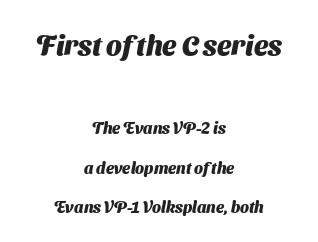
{"serif": "no", "bold": "yes", "weight": "heavy", "width": "normal", "stroke_contrast": "medium", "x_height": "medium", "monospaced": "no", "underline": "no", "align": "center", "line_spacing": "loose", "line_spacing_ratio": 2.46, "letter_spacing": "normal", "letter_spacing_em": 0.0, "larger_block": "first", "size_ratio": 1.75, "glyph_px": 28}
